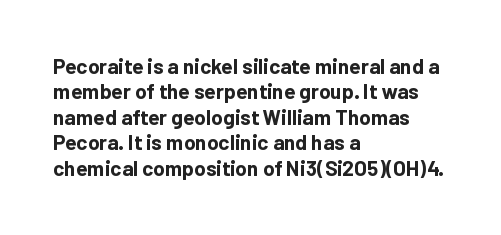
The image shows 21 px bold type, upright; set left-aligned, line spacing 1.21x, normal letter spacing, not underlined.
